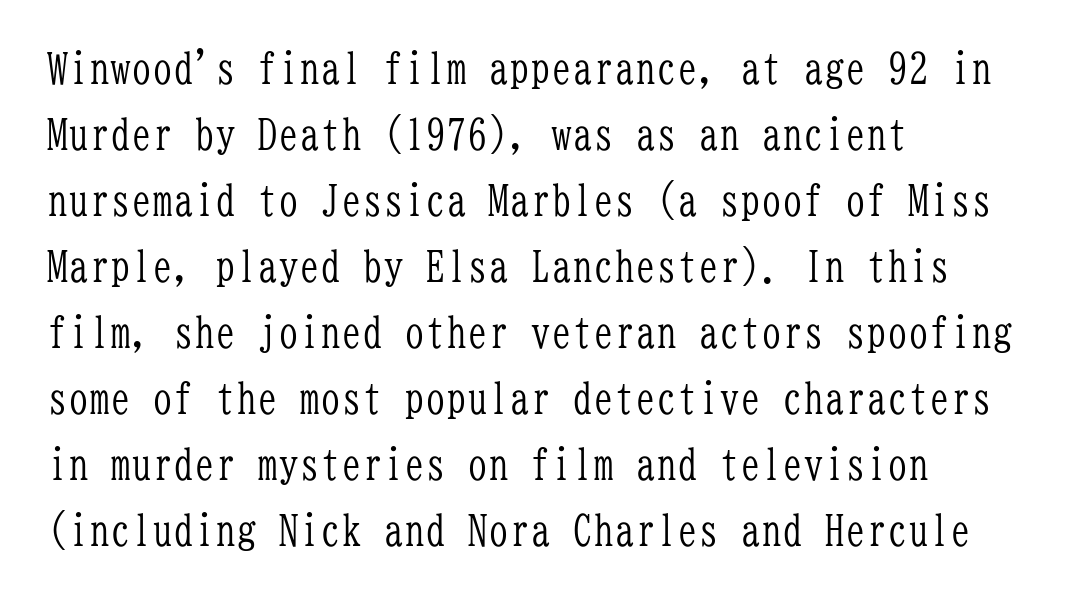
Q: Is the text bold? A: No.
Q: Is the text italic (slanted)? A: No, it is upright.
Q: Is the typeface a serif or a sans-serif typeface? A: Serif.
Q: Is the text underlined? A: No.
Q: How is the paragraph aligned? A: Left-aligned.
Q: Is the spacing between letters normal or unusually wide? A: Normal.
Q: Is the spacing between lines tight, normal or loose? A: Normal.
Q: Width (condensed, normal, or wide)? A: Condensed.
Q: Stroke contrast? A: Low.
Q: x-height? A: Medium.
Q: Monospaced? A: Yes.
